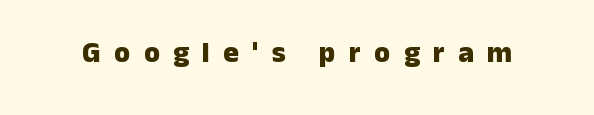
{"serif": "no", "italic": "no", "bold": "yes", "weight": "heavy", "width": "normal", "stroke_contrast": "low", "x_height": "medium", "monospaced": "no", "underline": "no", "letter_spacing": "wide", "letter_spacing_em": 0.46, "glyph_px": 29}
